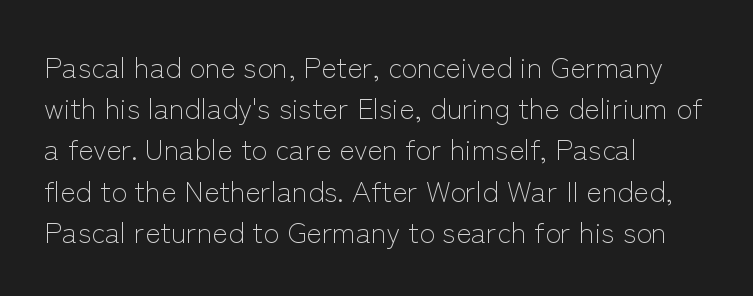
Q: Is the text bold? A: No.
Q: Is the text italic (slanted)? A: No, it is upright.
Q: Is the typeface a serif or a sans-serif typeface? A: Sans-serif.
Q: Is the text underlined? A: No.
Q: How is the paragraph aligned? A: Left-aligned.
Q: Is the spacing between letters normal or unusually wide? A: Normal.
Q: Is the spacing between lines tight, normal or loose? A: Normal.
Q: Width (condensed, normal, or wide)? A: Normal.
Q: Stroke contrast? A: Low.
Q: x-height? A: Medium.
Q: Monospaced? A: No.
